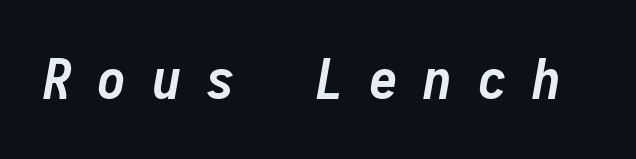
{"italic": "yes", "lean": "right", "slant_degrees": 10, "bold": "yes", "weight": "semibold", "width": "condensed", "stroke_contrast": "low", "x_height": "medium", "monospaced": "yes", "underline": "no", "letter_spacing": "wide", "letter_spacing_em": 0.47, "glyph_px": 56}
